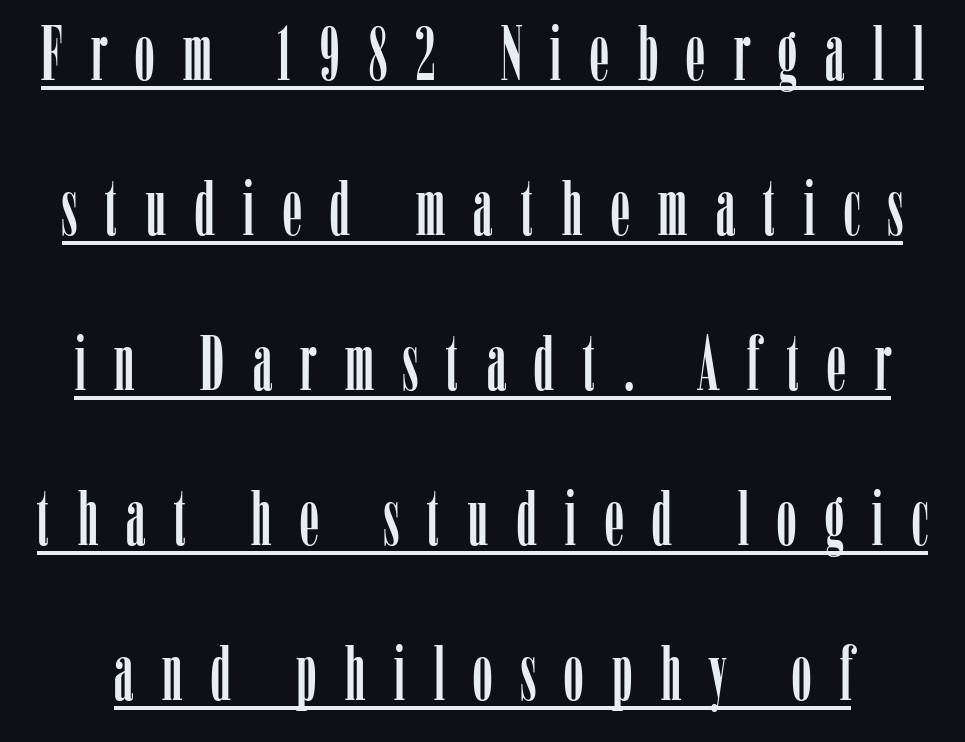
Q: Is the text italic (slanted)? A: No, it is upright.
Q: Is the typeface a serif or a sans-serif typeface? A: Serif.
Q: Is the text underlined? A: Yes.
Q: Is the spacing between letters normal or unusually wide? A: Unusually wide.
Q: Is the spacing between lines tight, normal or loose? A: Loose.
Q: Width (condensed, normal, or wide)? A: Condensed.
Q: Stroke contrast? A: Low.
Q: x-height? A: Medium.
Q: Monospaced? A: No.
